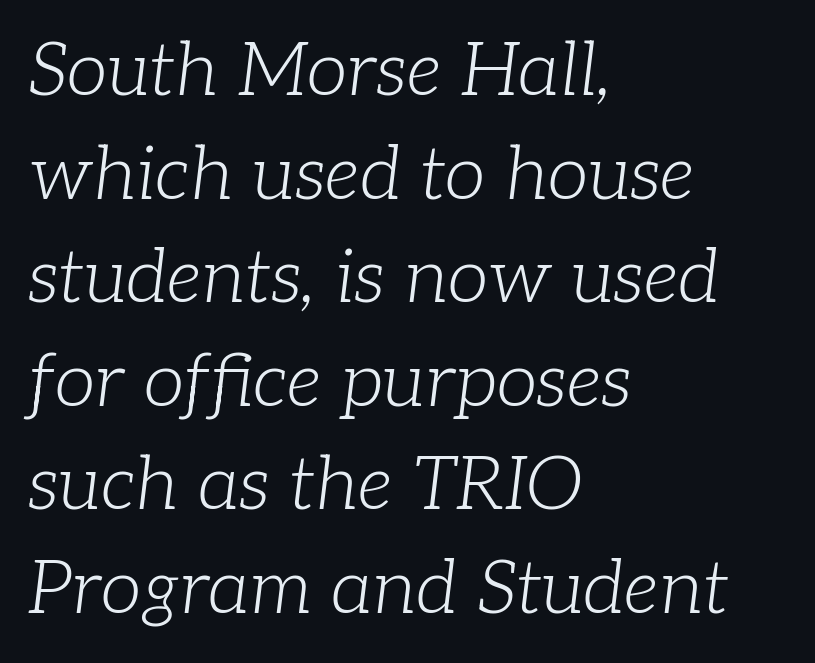
Each line starts at the same left margin while the right side varies. Compared with ordinary roman type, these characters are visibly tilted. Leading: standard. The rendering uses natural spacing where letterforms have individual widths. There is no visible air inserted between adjacent glyphs.
